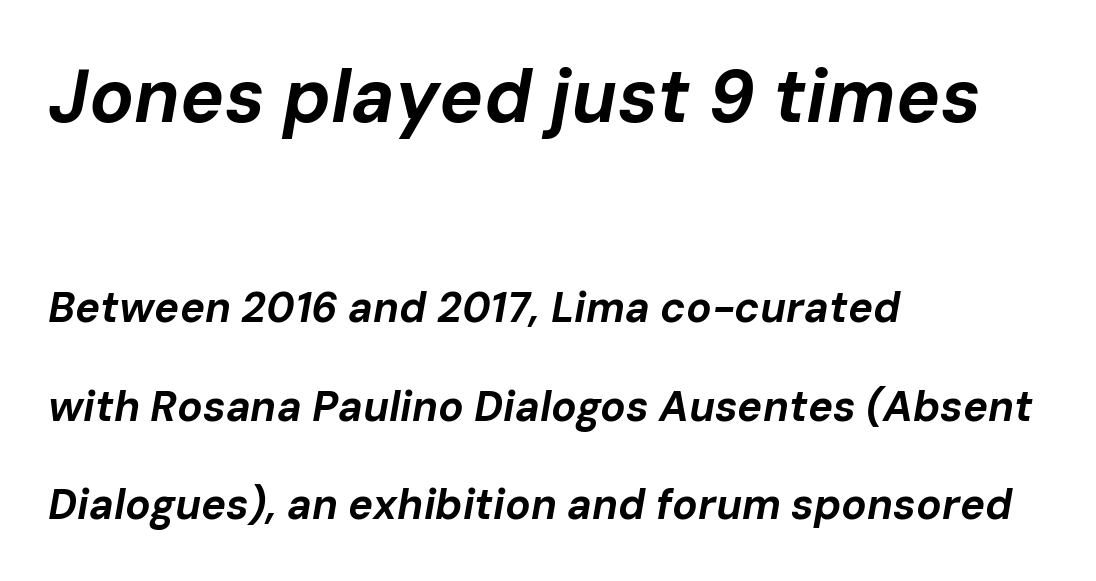
The image shows 74 px bold type, italic (leaning right); set left-aligned, loose line spacing (2.34x), normal letter spacing, not underlined; the first (top) block is 1.76x larger; low stroke contrast and a medium x-height.
